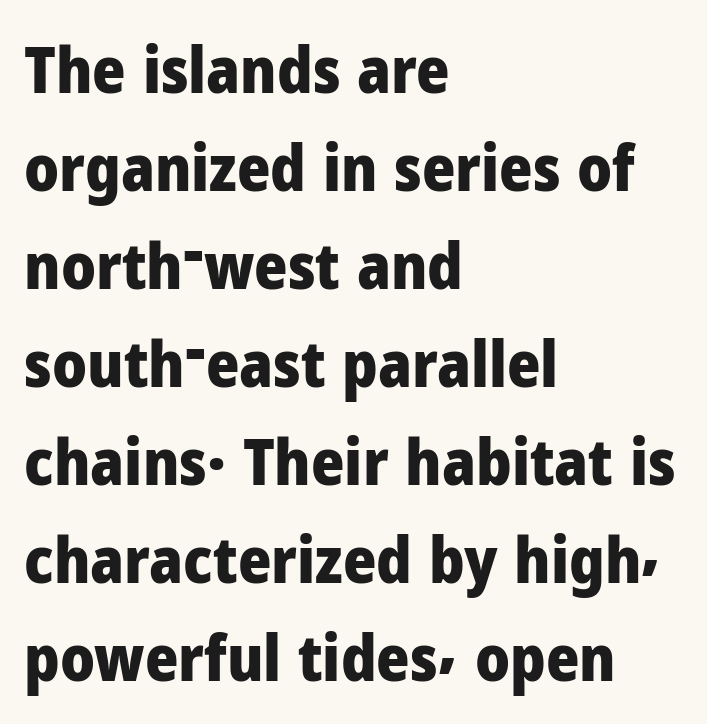
The image shows 64 px heavy sans-serif type, upright; set left-aligned, normal line spacing (1.53x), normal letter spacing, not underlined; low stroke contrast and a medium x-height.
